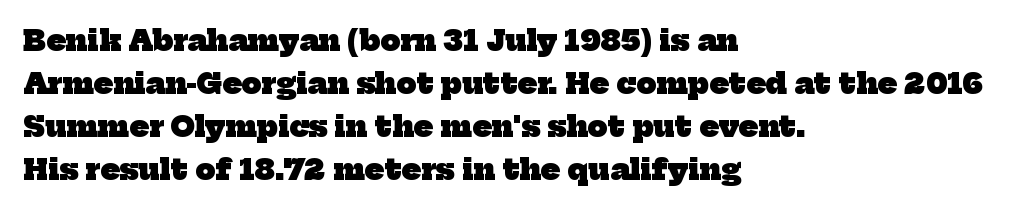
This is serif lettering, the kind often seen in printed books. Each letter keeps its own natural width here, so spacing adapts to shape. Here the glyphs are tracked normally, forming tight word shapes. Strong, thick strokes mark this as bold type.
